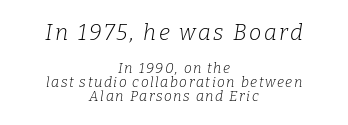
The image shows 22 px text type, italic (leaning right); set centered, tight line spacing (1.01x), not underlined; the first (top) block is 1.57x larger.
